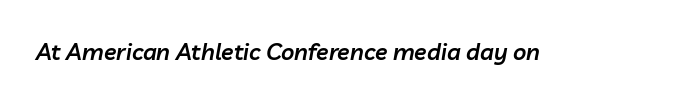
Q: Is the text bold? A: Semi-bold.
Q: Is the text italic (slanted)? A: Yes, it leans right by about 10 degrees.
Q: Is the text underlined? A: No.
Q: Is the spacing between letters normal or unusually wide? A: Normal.
